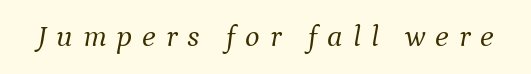
The passage shown has open, widely tracked lettering throughout. Small tapered or slab feet sit at the stroke ends, so this counts as serif. Looking at the ascenders, they clearly lean. The strokes are not fattened; the text isn't bold. Glance below the letters and you will spot only blank space.
